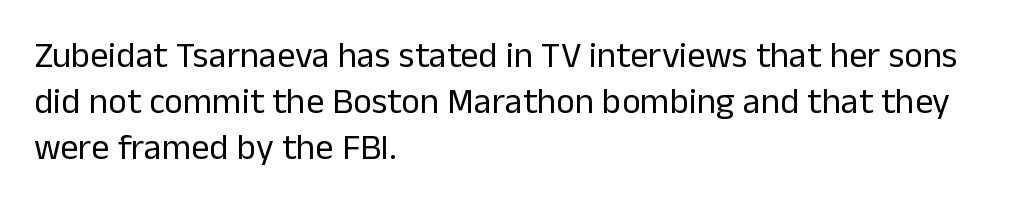
The image shows 36 px regular-weight sans-serif type, upright; set left-aligned, normal line spacing (1.28x), normal letter spacing, not underlined; low stroke contrast and a medium x-height.
